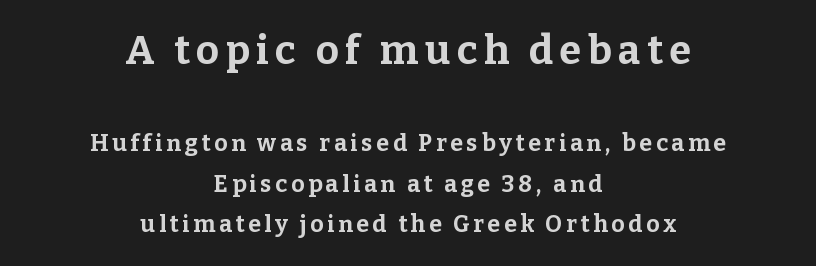
Q: Is the text bold? A: Yes.
Q: Is the text italic (slanted)? A: No, it is upright.
Q: Is the typeface a serif or a sans-serif typeface? A: Serif.
Q: Is the text underlined? A: No.
Q: How is the paragraph aligned? A: Centered.
Q: Which block of text is set in a larger size, the first (top) or the second (bottom)? A: The first (top) one.
Q: Width (condensed, normal, or wide)? A: Normal.
Q: Stroke contrast? A: Low.
Q: x-height? A: Medium.
Q: Monospaced? A: No.
